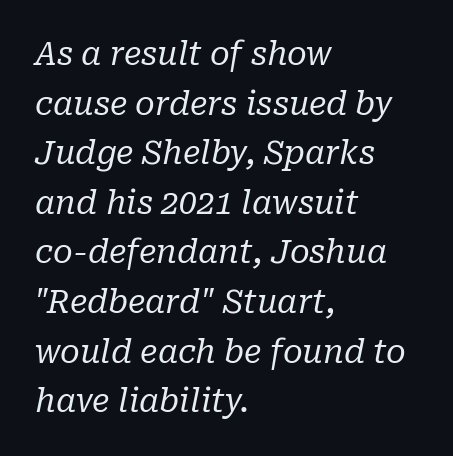
{"serif": "yes", "italic": "yes", "lean": "right", "slant_degrees": 10, "bold": "no", "weight": "regular", "width": "normal", "stroke_contrast": "low", "x_height": "medium", "monospaced": "no", "underline": "no", "align": "left", "line_spacing": "normal", "line_spacing_ratio": 1.55, "letter_spacing": "normal", "letter_spacing_em": 0.0, "glyph_px": 32}
